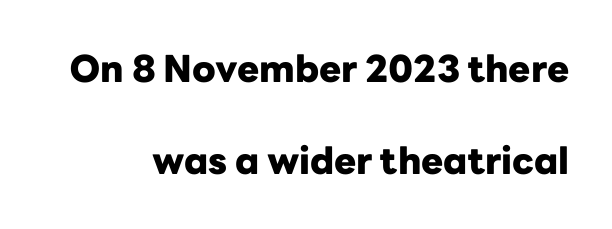
Q: Is the text bold? A: Yes.
Q: Is the text italic (slanted)? A: No, it is upright.
Q: Is the typeface a serif or a sans-serif typeface? A: Sans-serif.
Q: Is the text underlined? A: No.
Q: Is the spacing between letters normal or unusually wide? A: Normal.
Q: Is the spacing between lines tight, normal or loose? A: Loose.
Q: Width (condensed, normal, or wide)? A: Normal.
Q: Stroke contrast? A: Low.
Q: x-height? A: Medium.
Q: Monospaced? A: No.
